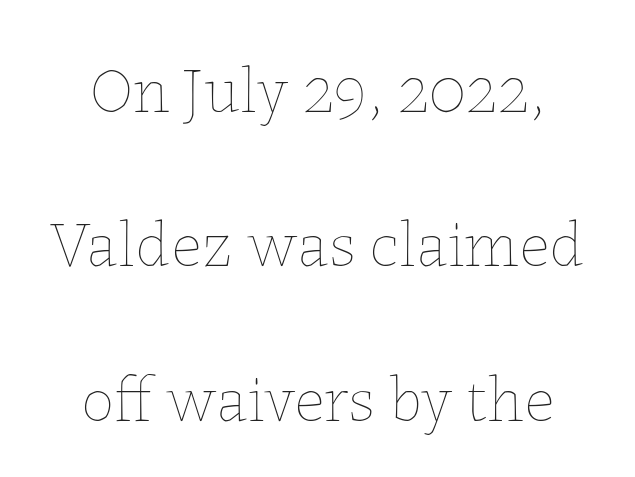
Q: Is the text bold? A: No.
Q: Is the text italic (slanted)? A: No, it is upright.
Q: Is the text underlined? A: No.
Q: How is the paragraph aligned? A: Centered.
Q: Is the spacing between letters normal or unusually wide? A: Normal.
Q: Is the spacing between lines tight, normal or loose? A: Loose.
Q: Width (condensed, normal, or wide)? A: Normal.
Q: Stroke contrast? A: Low.
Q: x-height? A: Medium.
Q: Monospaced? A: No.
